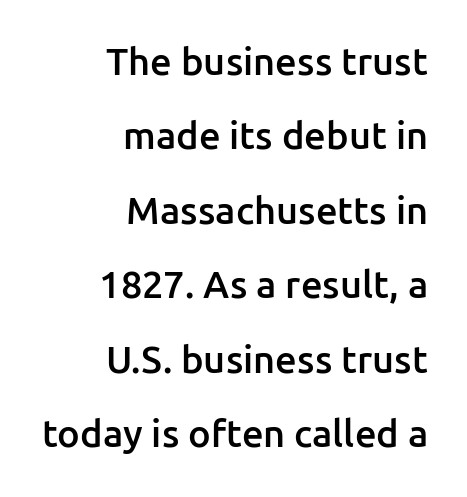
{"serif": "no", "italic": "no", "bold": "semi", "weight": "semibold", "width": "normal", "stroke_contrast": "low", "x_height": "medium", "monospaced": "no", "underline": "no", "align": "right", "line_spacing": "loose", "line_spacing_ratio": 1.96, "letter_spacing": "normal", "letter_spacing_em": 0.0, "glyph_px": 38}
